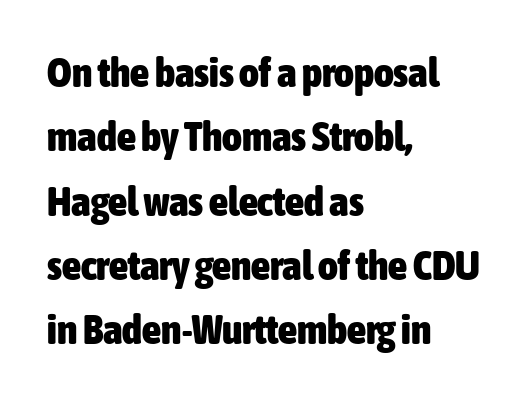
{"serif": "no", "italic": "no", "bold": "yes", "weight": "heavy", "width": "condensed", "stroke_contrast": "low", "x_height": "medium", "monospaced": "no", "underline": "no", "align": "left", "line_spacing": "normal", "line_spacing_ratio": 1.53, "letter_spacing": "normal", "letter_spacing_em": 0.0, "glyph_px": 42}
